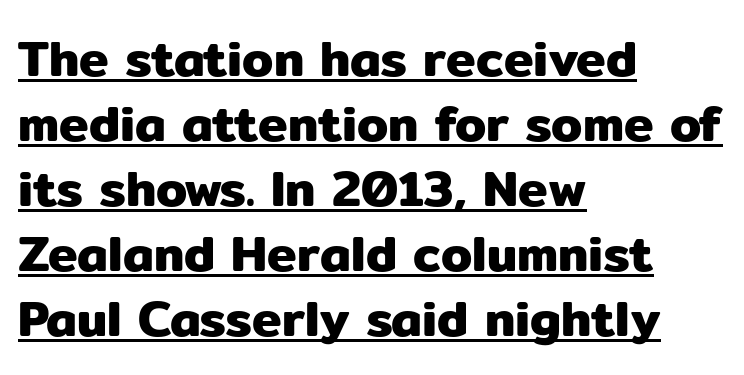
{"serif": "no", "italic": "no", "width": "normal", "stroke_contrast": "low", "x_height": "medium", "monospaced": "no", "underline": "yes", "align": "left", "line_spacing": "normal", "line_spacing_ratio": 1.3, "letter_spacing": "normal", "letter_spacing_em": 0.0, "glyph_px": 50}
